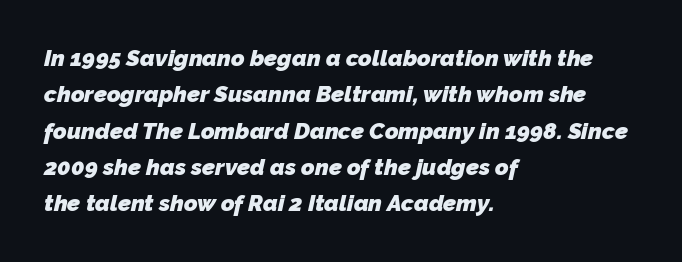
The rendering uses a bold face; every stroke is thick and dark. Nothing unusual about the tracking: characters are spaced as the font intends. In CSS terms this would be text-align: left. The vertical gap from one line to the next is medium. Any mark beneath the type? The region is blank.
